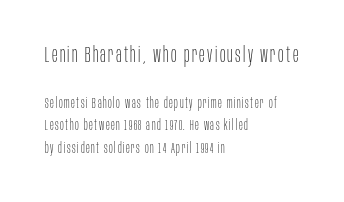
Q: Is the text bold? A: No.
Q: Is the text italic (slanted)? A: No, it is upright.
Q: Is the text underlined? A: No.
Q: How is the paragraph aligned? A: Left-aligned.
Q: Is the spacing between lines tight, normal or loose? A: Normal.
Q: Which block of text is set in a larger size, the first (top) or the second (bottom)? A: The first (top) one.
